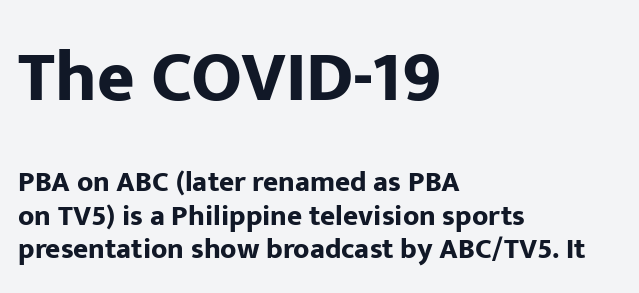
The image shows 72 px bold sans-serif type, upright; set left-aligned, tight line spacing (1.15x), normal letter spacing, not underlined; the first (top) block is 2.48x larger; low stroke contrast and a medium x-height.
